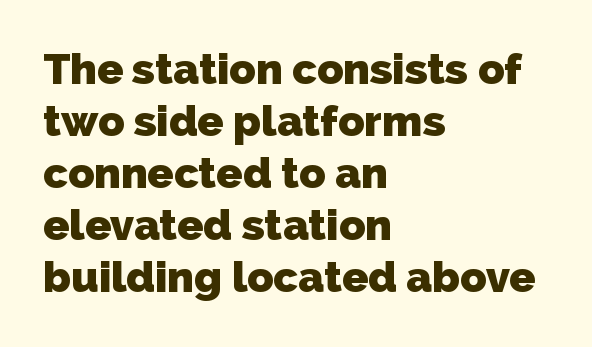
The passage shown is emphatically bold. All the whitespace from short lines collects on the right. Underline: absent. Type style note: lacks serifs. Is the letter spacing exaggerated? No — it looks like the ordinary default. This sample has the flowing, uneven cadence of proportional lettering.
